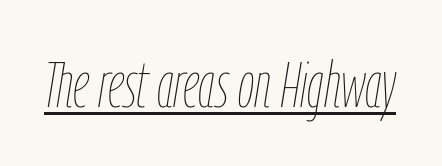
Q: Is the text bold? A: No.
Q: Is the text italic (slanted)? A: Yes, it leans right by about 9 degrees.
Q: Is the text underlined? A: Yes.
Q: Is the spacing between letters normal or unusually wide? A: Normal.
Q: Width (condensed, normal, or wide)? A: Condensed.
Q: Stroke contrast? A: Low.
Q: x-height? A: Medium.
Q: Monospaced? A: No.
